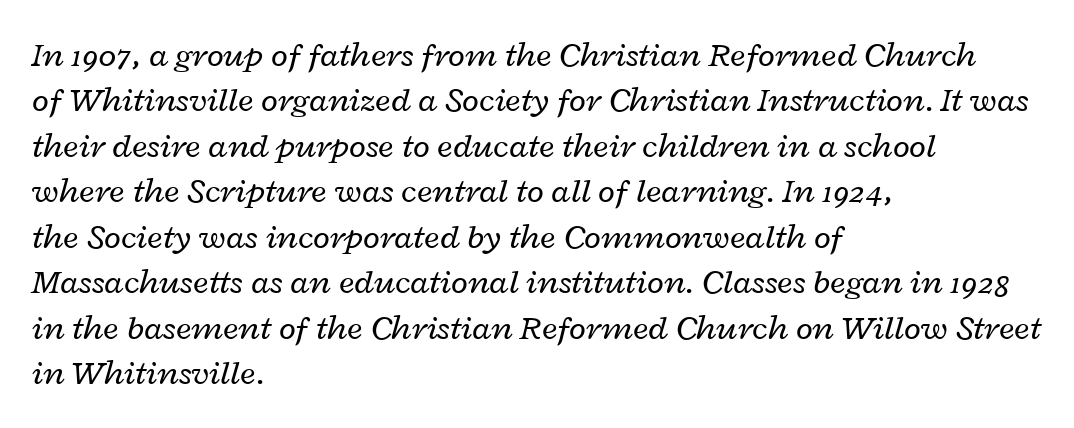
Q: Is the text bold? A: No.
Q: Is the text italic (slanted)? A: Yes, it leans right by about 12 degrees.
Q: Is the text underlined? A: No.
Q: How is the paragraph aligned? A: Left-aligned.
Q: Is the spacing between letters normal or unusually wide? A: Normal.
Q: Is the spacing between lines tight, normal or loose? A: Normal.
Q: Width (condensed, normal, or wide)? A: Wide.
Q: Stroke contrast? A: Low.
Q: x-height? A: Medium.
Q: Monospaced? A: No.
